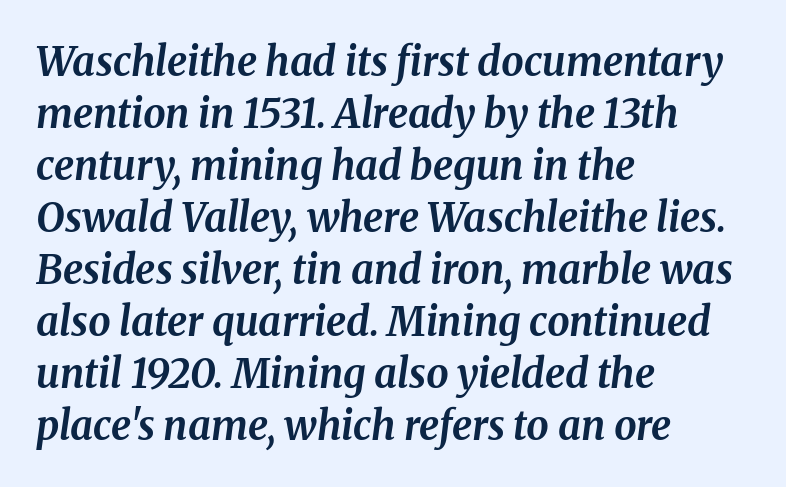
Q: Is the text bold? A: Yes.
Q: Is the text italic (slanted)? A: Yes, it leans right by about 8 degrees.
Q: Is the text underlined? A: No.
Q: How is the paragraph aligned? A: Left-aligned.
Q: Is the spacing between letters normal or unusually wide? A: Normal.
Q: Is the spacing between lines tight, normal or loose? A: Normal.
Q: Width (condensed, normal, or wide)? A: Normal.
Q: Stroke contrast? A: Medium.
Q: x-height? A: Medium.
Q: Monospaced? A: No.
